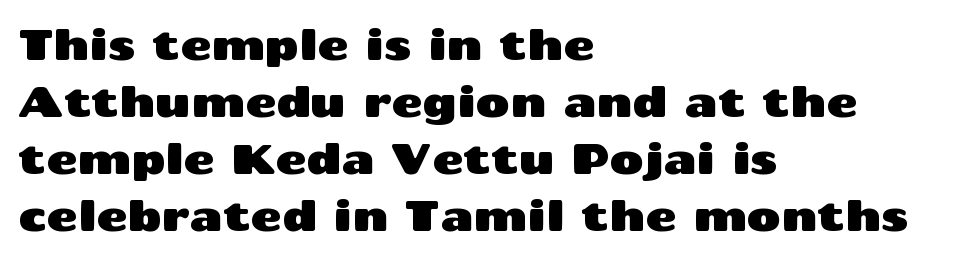
Q: Is the text italic (slanted)? A: No, it is upright.
Q: Is the typeface a serif or a sans-serif typeface? A: Sans-serif.
Q: Is the text underlined? A: No.
Q: How is the paragraph aligned? A: Left-aligned.
Q: Is the spacing between letters normal or unusually wide? A: Normal.
Q: Is the spacing between lines tight, normal or loose? A: Normal.
Q: Width (condensed, normal, or wide)? A: Wide.
Q: Stroke contrast? A: Medium.
Q: x-height? A: Medium.
Q: Monospaced? A: No.
